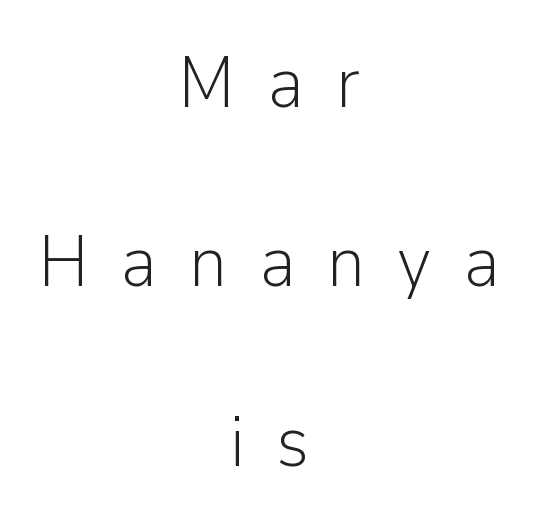
{"serif": "no", "italic": "no", "bold": "no", "weight": "light", "width": "normal", "stroke_contrast": "low", "x_height": "medium", "monospaced": "no", "underline": "no", "align": "center", "line_spacing": "loose", "line_spacing_ratio": 2.49, "letter_spacing": "wide", "letter_spacing_em": 0.44, "glyph_px": 72}
